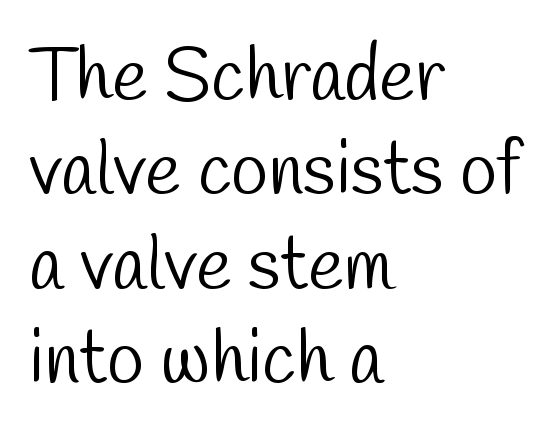
{"serif": "no", "bold": "no", "weight": "light", "width": "condensed", "stroke_contrast": "low", "x_height": "medium", "monospaced": "no", "underline": "no", "align": "left", "line_spacing": "normal", "line_spacing_ratio": 1.26, "letter_spacing": "normal", "letter_spacing_em": 0.0, "glyph_px": 75}
